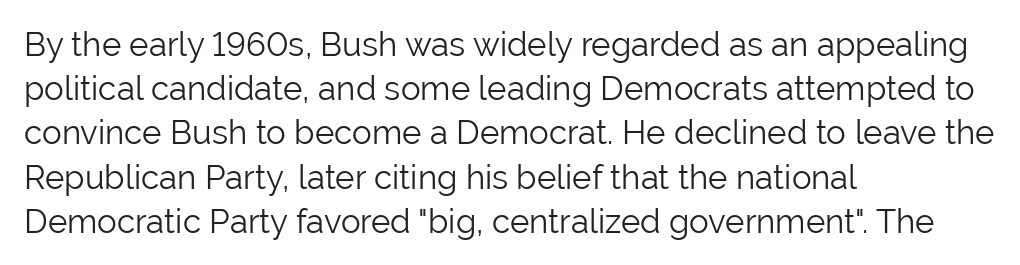
Q: Is the text bold? A: No.
Q: Is the text italic (slanted)? A: No, it is upright.
Q: Is the typeface a serif or a sans-serif typeface? A: Sans-serif.
Q: Is the text underlined? A: No.
Q: How is the paragraph aligned? A: Left-aligned.
Q: Is the spacing between letters normal or unusually wide? A: Normal.
Q: Is the spacing between lines tight, normal or loose? A: Normal.
Q: Width (condensed, normal, or wide)? A: Normal.
Q: Stroke contrast? A: Low.
Q: x-height? A: Medium.
Q: Monospaced? A: No.
